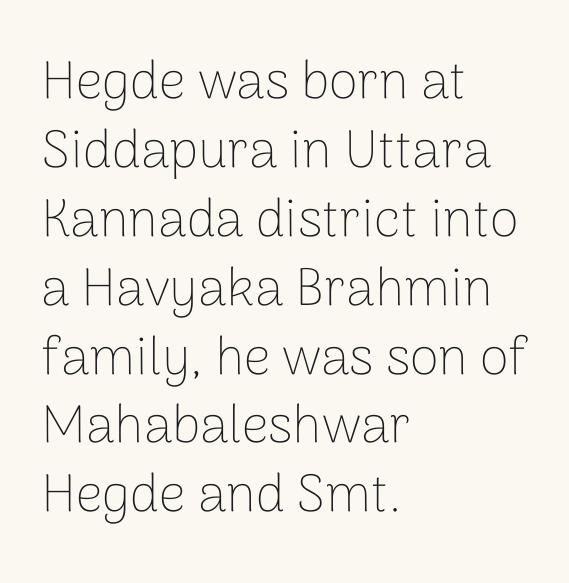
Between one letter and the next there's only the usual sliver of space. The face used here is a sans, in the tradition of grotesques and geometrics. The space beneath each line is pristine and unruled. Leading matches the norm, producing a regular column. Every character sits straight up, as roman type does. The passage is arranged the way most books set body copy — flush left.
